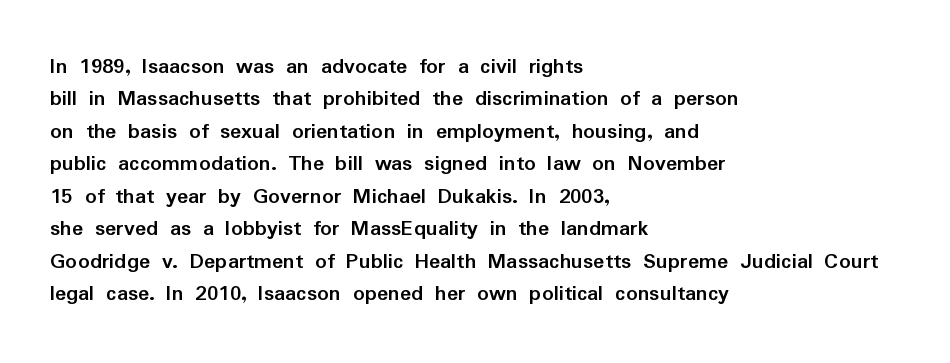
The image shows 23 px bold type, upright; set left-aligned, normal line spacing (1.41x), normal letter spacing, not underlined.
